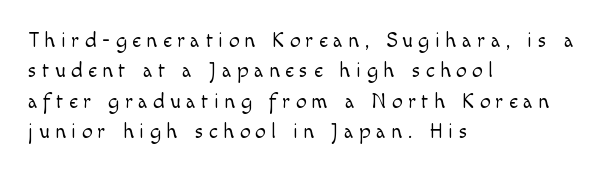
The image shows 21 px text type, upright; set left-aligned, normal line spacing (1.45x), unusually wide letter spacing (+0.26 em), not underlined.
